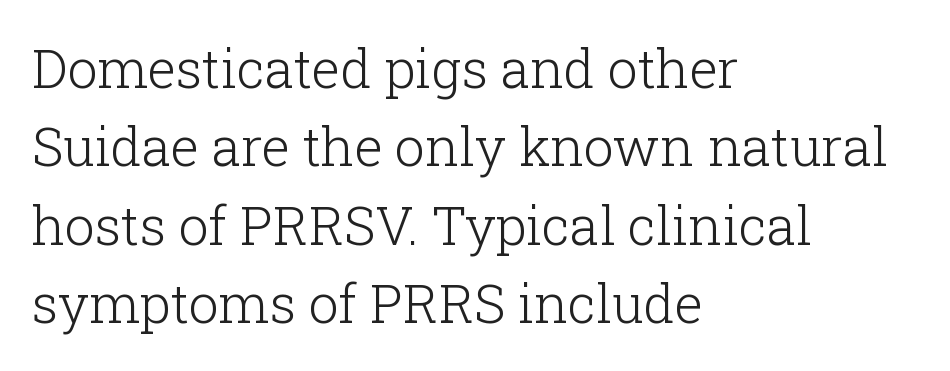
Q: Is the text bold? A: No.
Q: Is the text italic (slanted)? A: No, it is upright.
Q: Is the typeface a serif or a sans-serif typeface? A: Serif.
Q: Is the text underlined? A: No.
Q: How is the paragraph aligned? A: Left-aligned.
Q: Is the spacing between letters normal or unusually wide? A: Normal.
Q: Is the spacing between lines tight, normal or loose? A: Normal.
Q: Width (condensed, normal, or wide)? A: Normal.
Q: Stroke contrast? A: Low.
Q: x-height? A: Medium.
Q: Monospaced? A: No.
